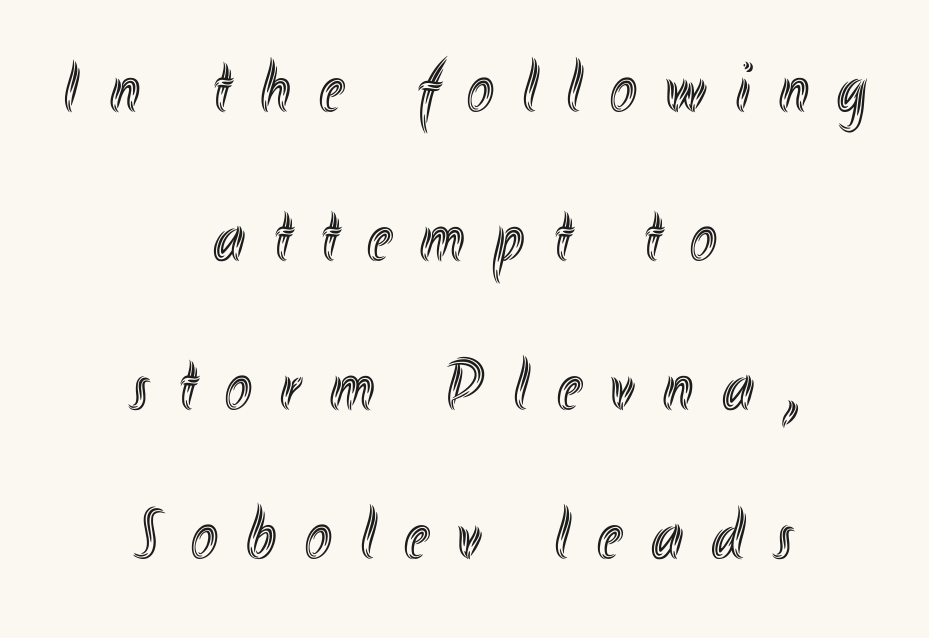
The image shows 72 px condensed type; set centered, loose line spacing (2.07x), unusually wide letter spacing (+0.4 em), not underlined; a small x-height.
